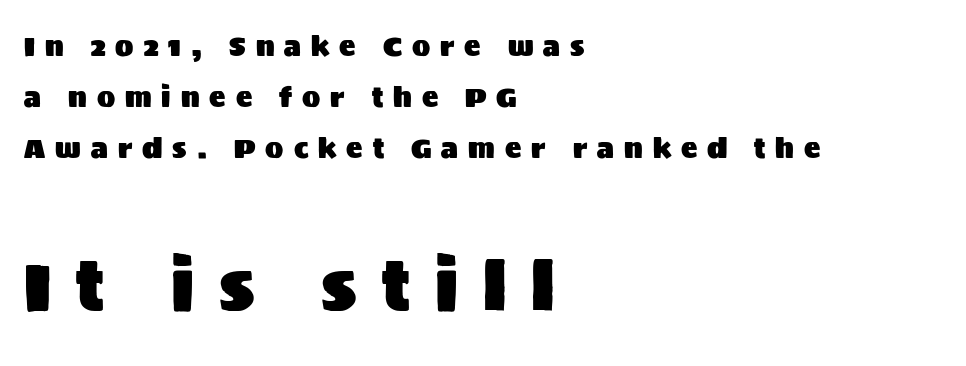
The gap between lines stays unmarked. Is there any slant? The stems are plumb. The ragged edge is on the right, which tells us the setting is flush left. The letters advance in unequal steps, a hallmark of proportional type. Grotesque or geometric, the face here clearly has no serifs. Inter-character spacing is expanded well beyond the font's built-in metrics.
